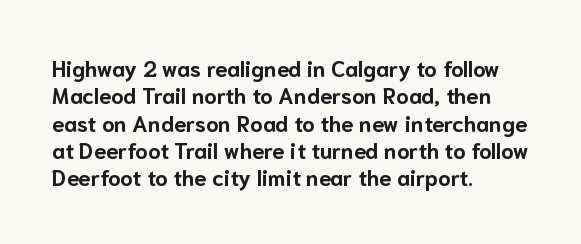
Chunky letters — that's bold for sure. Caption: standard tracking, unaltered. Descenders are the only things crossing below the line. Typeset ragged right — the left edge is the straight one. The letters stand upright; this is a roman face.
